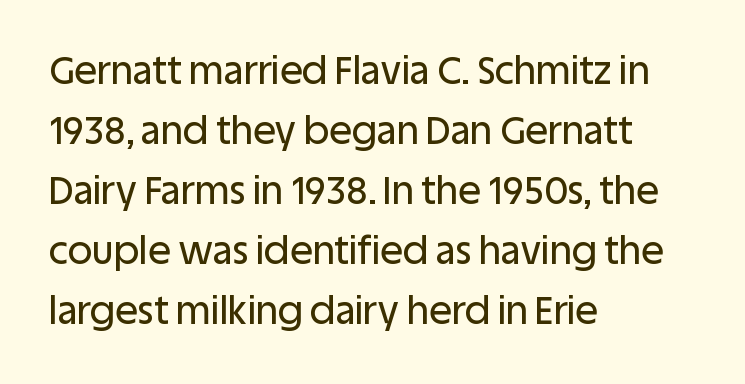
{"serif": "no", "italic": "no", "width": "normal", "stroke_contrast": "low", "x_height": "large", "monospaced": "no", "underline": "no", "align": "left", "line_spacing": "normal", "line_spacing_ratio": 1.58, "letter_spacing": "normal", "letter_spacing_em": 0.0, "glyph_px": 38}
